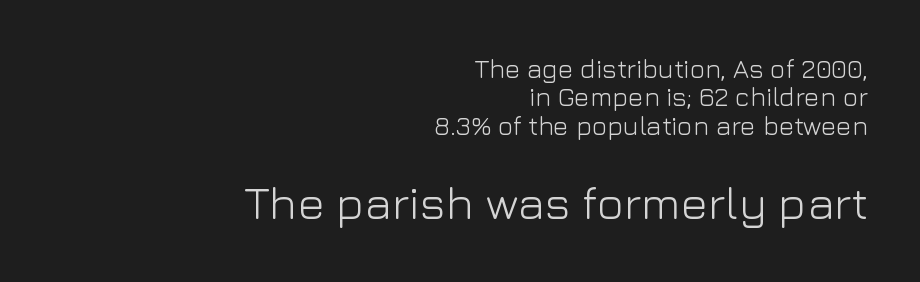
{"serif": "no", "italic": "no", "bold": "no", "weight": "light", "width": "normal", "stroke_contrast": "low", "x_height": "medium", "monospaced": "no", "underline": "no", "align": "right", "line_spacing": "tight", "line_spacing_ratio": 1.09, "letter_spacing": "normal", "letter_spacing_em": 0.0, "larger_block": "second", "size_ratio": 1.77, "glyph_px": 46}
